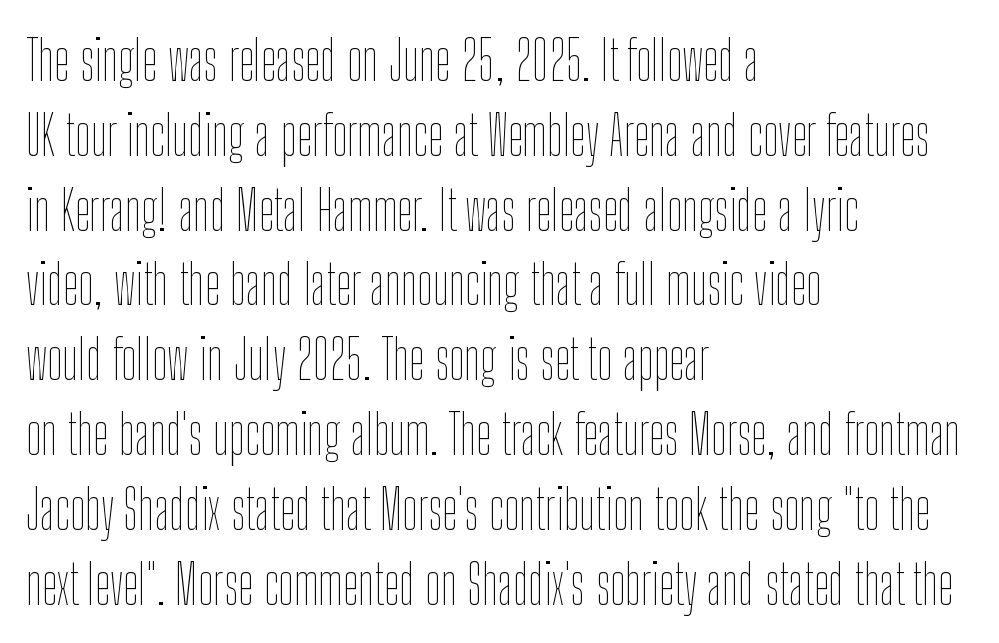
{"italic": "no", "bold": "no", "weight": "thin", "width": "condensed", "stroke_contrast": "low", "x_height": "medium", "monospaced": "no", "underline": "no", "align": "left", "line_spacing": "normal", "line_spacing_ratio": 1.36, "letter_spacing": "normal", "letter_spacing_em": 0.0, "glyph_px": 55}
